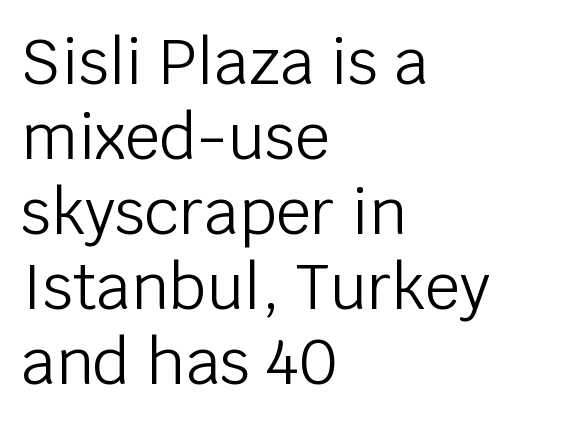
{"serif": "no", "italic": "no", "bold": "no", "weight": "light", "width": "normal", "stroke_contrast": "low", "x_height": "large", "monospaced": "no", "underline": "no", "align": "left", "line_spacing_ratio": 1.21, "letter_spacing": "normal", "letter_spacing_em": 0.0, "glyph_px": 62}
